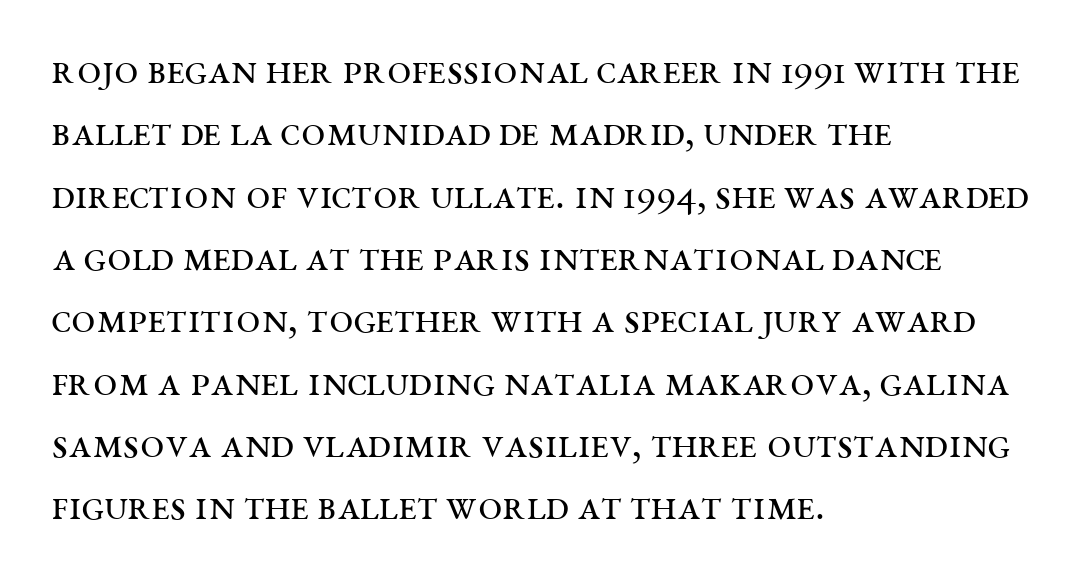
The image shows 43 px regular-weight, wide serif type, upright; set left-aligned, normal line spacing (1.45x), normal letter spacing, not underlined; medium stroke contrast and a large x-height.
